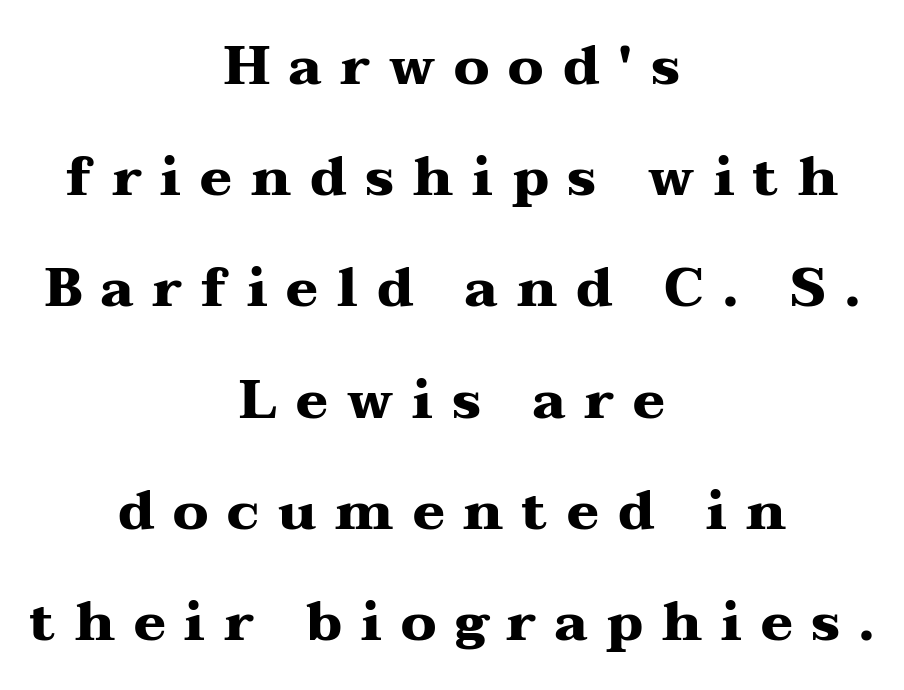
Q: Is the text bold? A: Yes.
Q: Is the text italic (slanted)? A: No, it is upright.
Q: Is the typeface a serif or a sans-serif typeface? A: Serif.
Q: Is the text underlined? A: No.
Q: How is the paragraph aligned? A: Centered.
Q: Is the spacing between letters normal or unusually wide? A: Unusually wide.
Q: Is the spacing between lines tight, normal or loose? A: Loose.
Q: Width (condensed, normal, or wide)? A: Wide.
Q: Stroke contrast? A: Medium.
Q: x-height? A: Medium.
Q: Monospaced? A: No.
